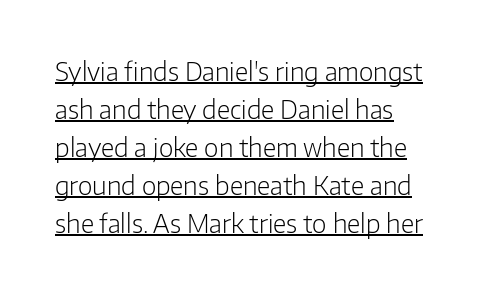
{"italic": "no", "bold": "no", "underline": "yes", "line_spacing": "normal", "line_spacing_ratio": 1.52, "letter_spacing": "normal", "letter_spacing_em": 0.0, "glyph_px": 25}
